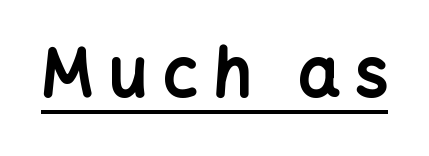
{"serif": "no", "italic": "no", "bold": "yes", "weight": "bold", "width": "normal", "stroke_contrast": "low", "x_height": "medium", "monospaced": "no", "underline": "yes", "letter_spacing": "wide", "letter_spacing_em": 0.23, "glyph_px": 66}
